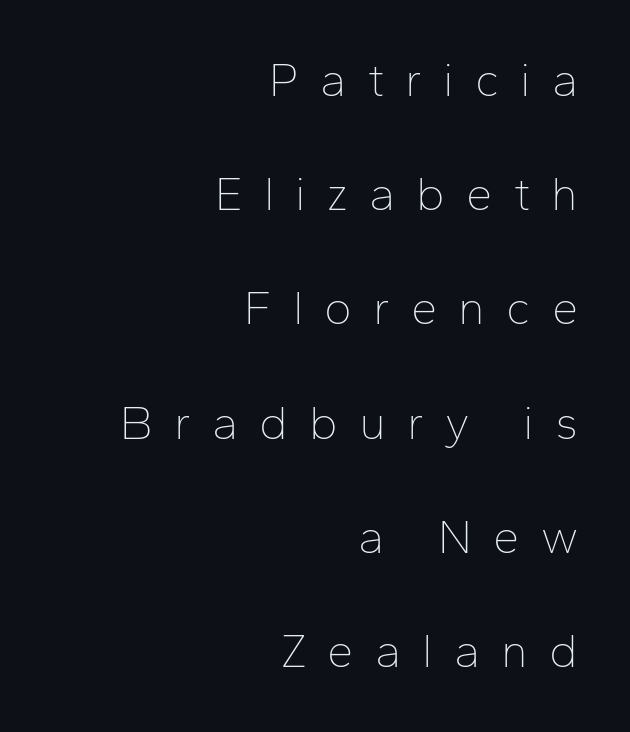
Horizontally, the lines are justified to the trailing edge only. You could not count columns in this text — the font is proportionally spaced. Loose tracking; the words dissolve into strings of separated letters. Check under the words: just untouched page.
